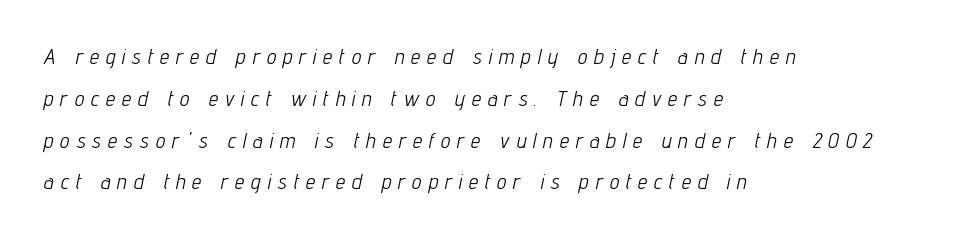
The image shows 21 px text type, italic (leaning right); set left-aligned, loose line spacing (1.99x), unusually wide letter spacing (+0.34 em), not underlined.
